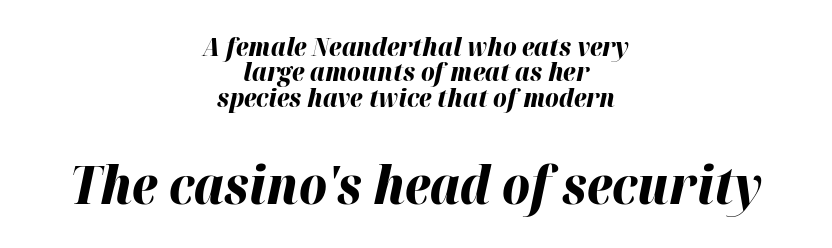
{"italic": "yes", "lean": "right", "slant_degrees": 12, "bold": "yes", "weight": "bold", "width": "normal", "stroke_contrast": "high", "x_height": "medium", "monospaced": "no", "underline": "no", "align": "center", "line_spacing": "tight", "line_spacing_ratio": 0.98, "letter_spacing": "normal", "letter_spacing_em": 0.0, "larger_block": "second", "size_ratio": 2.04, "glyph_px": 53}
